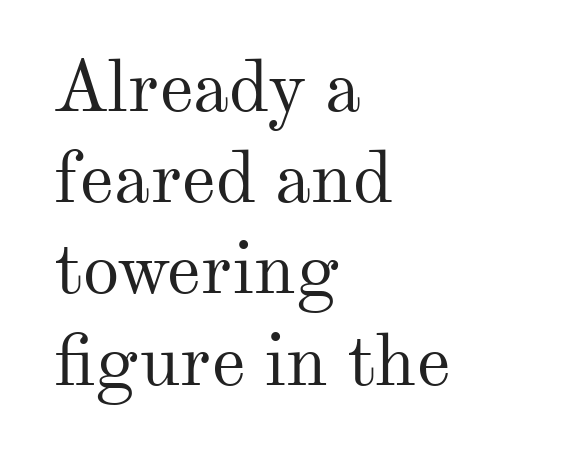
The type is set solid horizontally, with unmodified tracking. Each letter keeps its own natural width here, so spacing adapts to shape. This sample uses a serif face. Glance below the letters and you will spot only blank space. The lines are quadded left. The type sits square on the baseline with zero lean.
